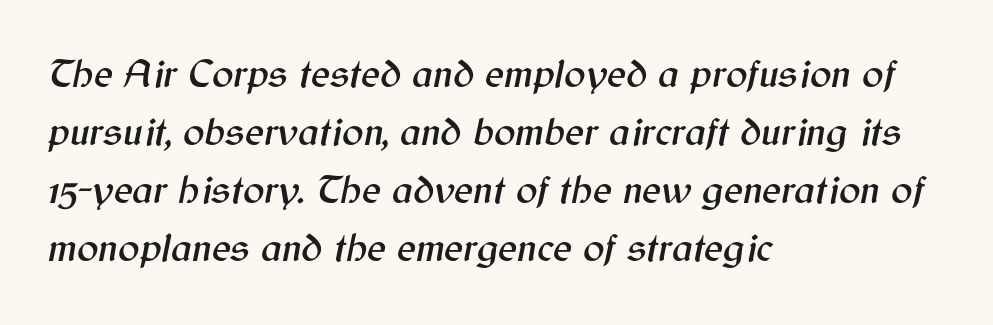
These lines sit exactly where default settings would place them. These lines are rendered in a variable-pitch font. Between one letter and the next there's only the usual sliver of space. Characters are canted at an angle relative to the baseline's perpendicular.
